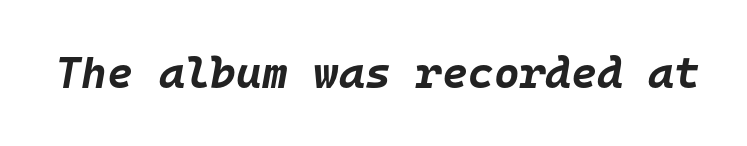
Only glyphs here, with clear space below each row. Is this a fixed-width face? Yes — each glyph sits in an identical cell. Rendered with sloped, italic letterforms. The type is set solid horizontally, with unmodified tracking.
